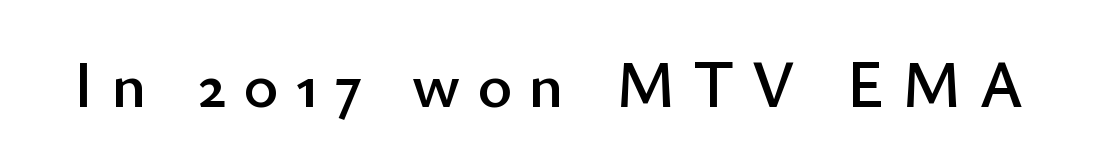
The image shows 66 px sans-serif type, upright; set unusually wide letter spacing (+0.26 em), not underlined; low stroke contrast and a small x-height.
